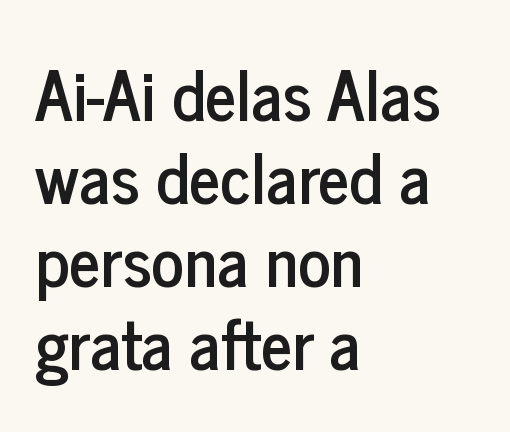
Grotesque or geometric, the face here clearly has no serifs. Short and long lines alike share a common starting point at left. The line texture is even and compact thanks to regular tracking. Italic? Not at all — the glyphs are vertical.
